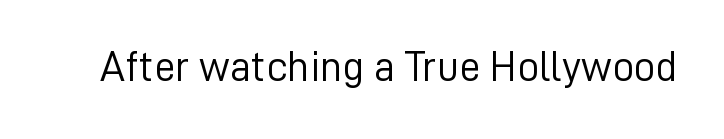
The image shows 43 px light sans-serif type, upright; set normal letter spacing, not underlined; low stroke contrast and a medium x-height.
